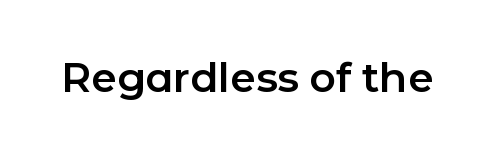
Q: Is the text italic (slanted)? A: No, it is upright.
Q: Is the typeface a serif or a sans-serif typeface? A: Sans-serif.
Q: Is the text underlined? A: No.
Q: Is the spacing between letters normal or unusually wide? A: Normal.
Q: Width (condensed, normal, or wide)? A: Normal.
Q: Stroke contrast? A: Low.
Q: x-height? A: Medium.
Q: Monospaced? A: No.
